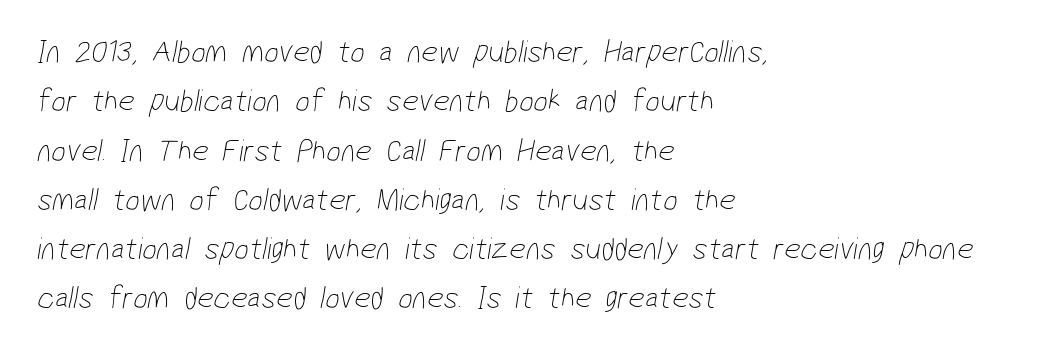
Q: Is the text bold? A: No.
Q: Is the typeface a serif or a sans-serif typeface? A: Sans-serif.
Q: Is the text underlined? A: No.
Q: How is the paragraph aligned? A: Left-aligned.
Q: Is the spacing between letters normal or unusually wide? A: Normal.
Q: Is the spacing between lines tight, normal or loose? A: Normal.
Q: Width (condensed, normal, or wide)? A: Condensed.
Q: Stroke contrast? A: Low.
Q: x-height? A: Medium.
Q: Monospaced? A: No.
